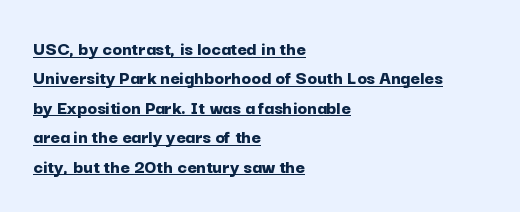
The image shows 20 px bold type, upright; set left-aligned, normal line spacing (1.47x), normal letter spacing, underlined.
